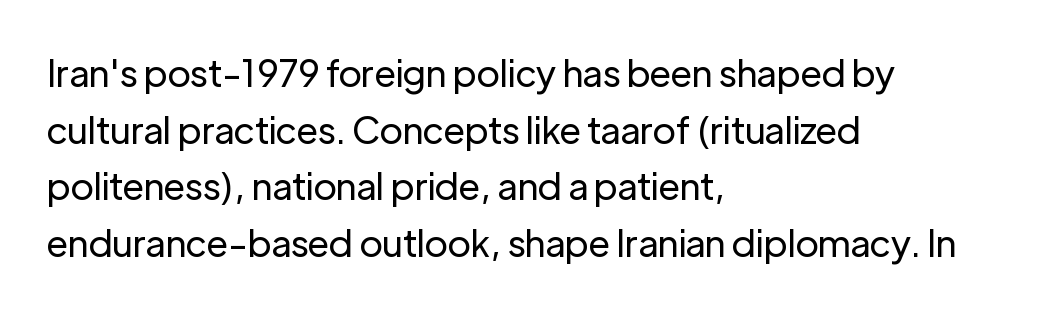
No word sits above an underline. Italic? Not at all — the glyphs are vertical. Note the varied advance widths — an 'i' is clearly narrower than an 'm'. The passage shown is typeset with a sans-serif family. Between one letter and the next there's only the usual sliver of space.
